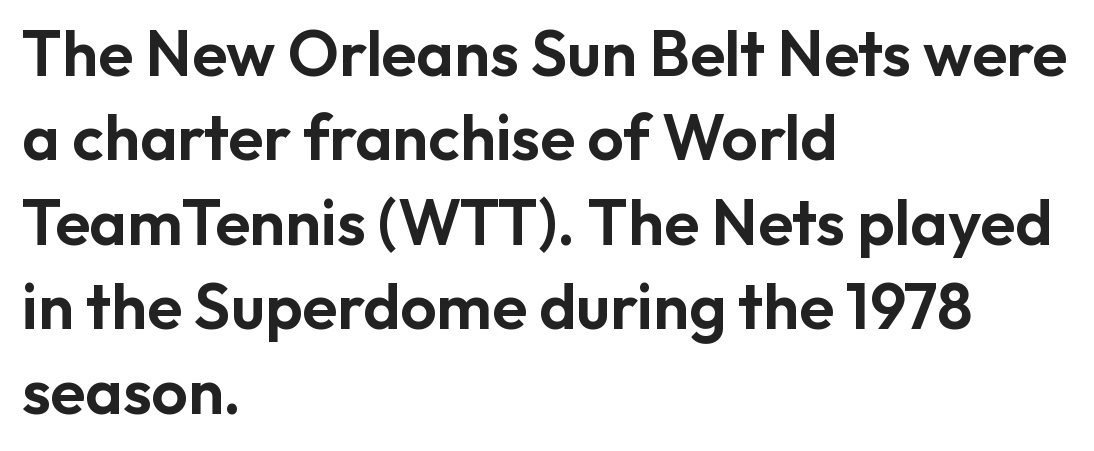
This is the regular roman posture of the typeface. To sum up the face: it is a sans, with no serifs. The gap between lines stays unmarked. Is this a fixed-width face? No — the glyphs have proportional, varying widths. A typesetter would call this zero additional tracking.
